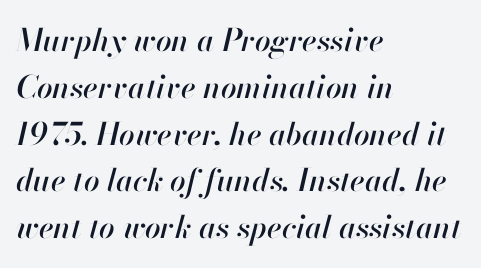
{"italic": "yes", "lean": "right", "slant_degrees": 13, "width": "normal", "stroke_contrast": "high", "x_height": "small", "monospaced": "no", "underline": "no", "align": "left", "line_spacing": "normal", "line_spacing_ratio": 1.51, "letter_spacing": "normal", "letter_spacing_em": 0.0, "glyph_px": 31}
